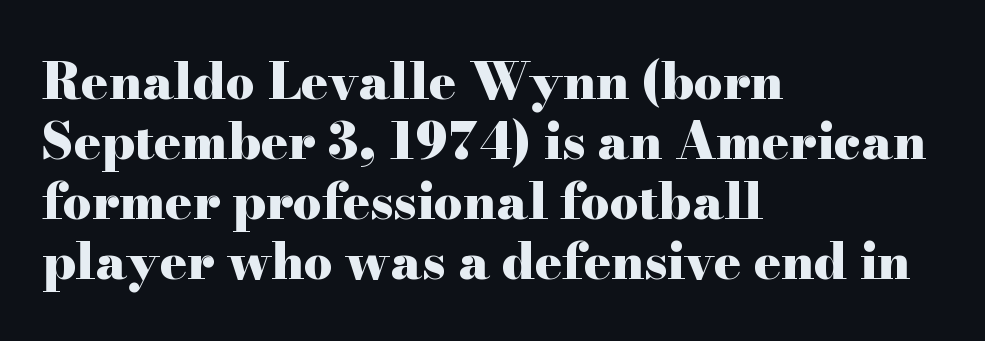
Left-aligned paragraph, ragged on the right. Nobody touched the tracking dial on this one. The typography opts for an upright posture over an oblique one. Any mark beneath the type? The region is blank. Does the weight exceed regular? Yes, all the way to bold.
